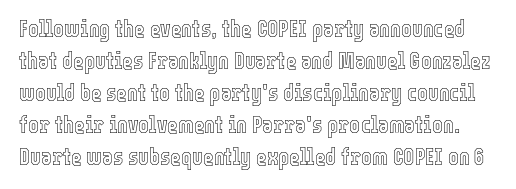
{"italic": "no", "underline": "no", "line_spacing": "normal", "line_spacing_ratio": 1.39, "letter_spacing": "normal", "letter_spacing_em": 0.0, "glyph_px": 23}
